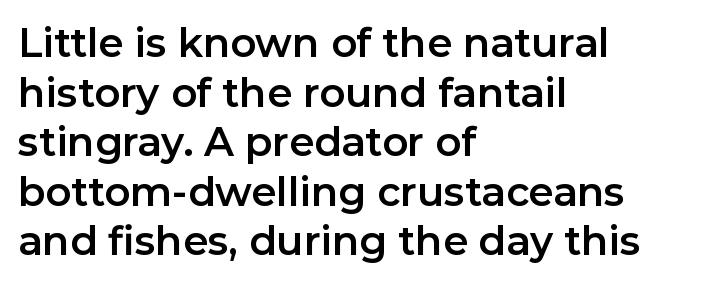
Q: Is the text italic (slanted)? A: No, it is upright.
Q: Is the typeface a serif or a sans-serif typeface? A: Sans-serif.
Q: Is the text underlined? A: No.
Q: How is the paragraph aligned? A: Left-aligned.
Q: Is the spacing between letters normal or unusually wide? A: Normal.
Q: Width (condensed, normal, or wide)? A: Normal.
Q: Stroke contrast? A: Low.
Q: x-height? A: Medium.
Q: Monospaced? A: No.
